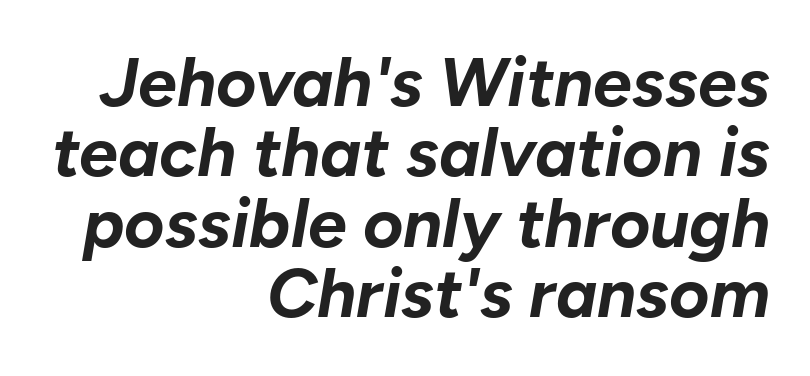
The image shows 69 px bold type, italic (leaning right); set right-aligned, tight line spacing (1.02x), normal letter spacing, not underlined; low stroke contrast and a medium x-height.
